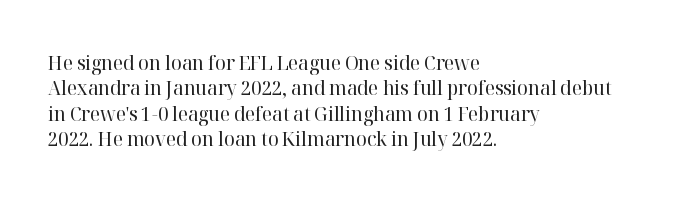
Q: Is the text bold? A: No.
Q: Is the text italic (slanted)? A: No, it is upright.
Q: Is the text underlined? A: No.
Q: How is the paragraph aligned? A: Left-aligned.
Q: Is the spacing between letters normal or unusually wide? A: Normal.
Q: Is the spacing between lines tight, normal or loose? A: Normal.
